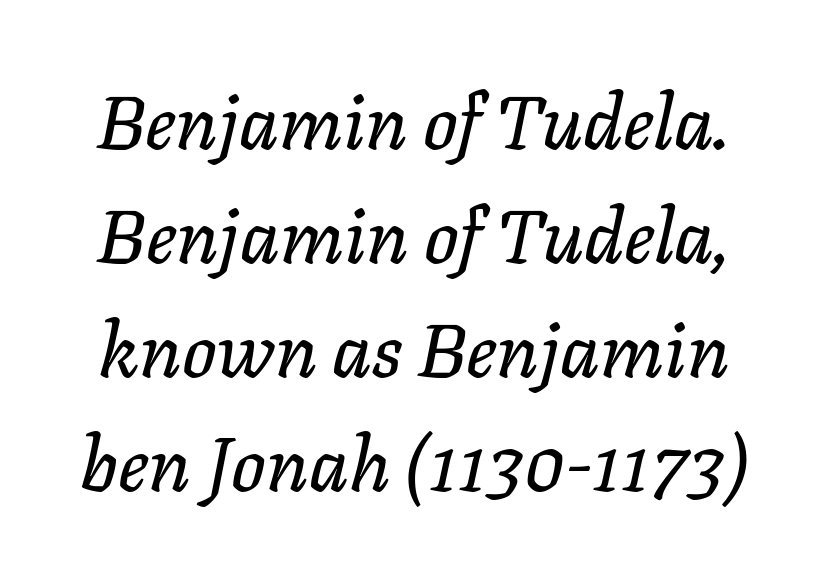
Q: Is the text italic (slanted)? A: Yes, it leans right by about 11 degrees.
Q: Is the text underlined? A: No.
Q: Is the spacing between letters normal or unusually wide? A: Normal.
Q: Is the spacing between lines tight, normal or loose? A: Normal.
Q: Width (condensed, normal, or wide)? A: Normal.
Q: Stroke contrast? A: Low.
Q: x-height? A: Medium.
Q: Monospaced? A: No.
